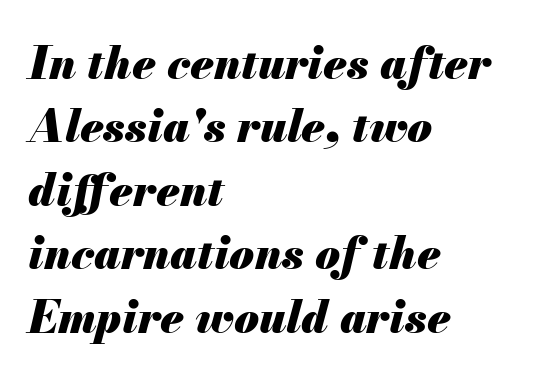
Typographic density is high because the face is bold. Observe the lean: these are italic letterforms. The specimen omits any rule beneath the text block's lines. Notice how the passage keeps a crisp vertical edge on the left only. Leading matches the norm, producing a regular column. The face used here is proportionally spaced, like ordinary book or web type.
